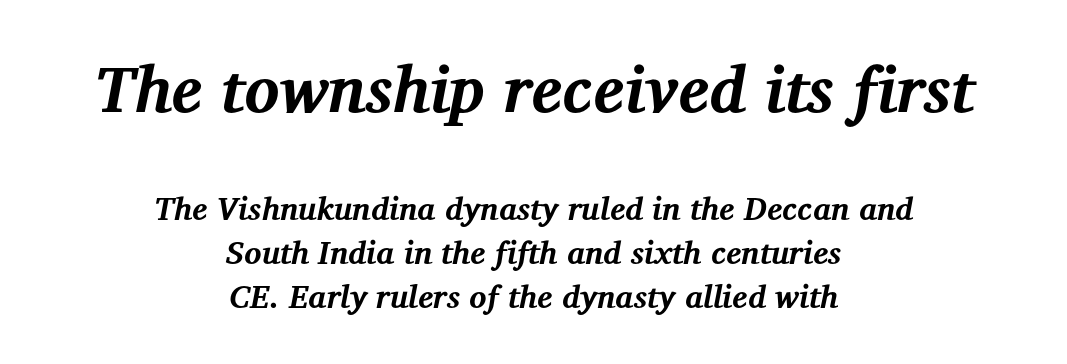
Spacing verdict: proportional, widths tailored to each character. Notice how descenders clear the ascenders below comfortably — that's standard leading. Caption: multi-line text, centered on the measure. Students, note that the glyphs here touch the page at normal intervals.
